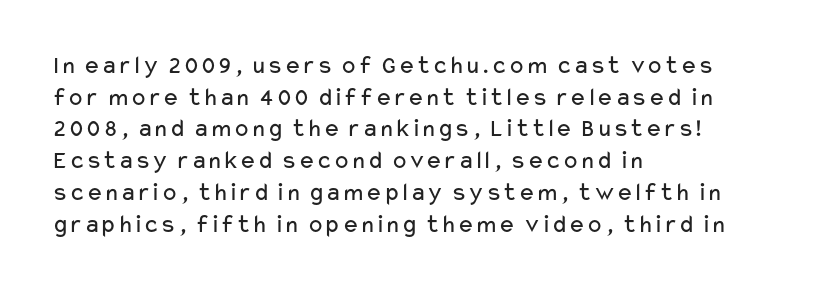
Nope, not italic — everything's standing straight. The font is comparable to plain body text, perhaps lighter. Inter-character spacing is left at the font's built-in metrics. The zone under the glyphs is completely vacant. These lines are set flush left with a ragged right edge.
